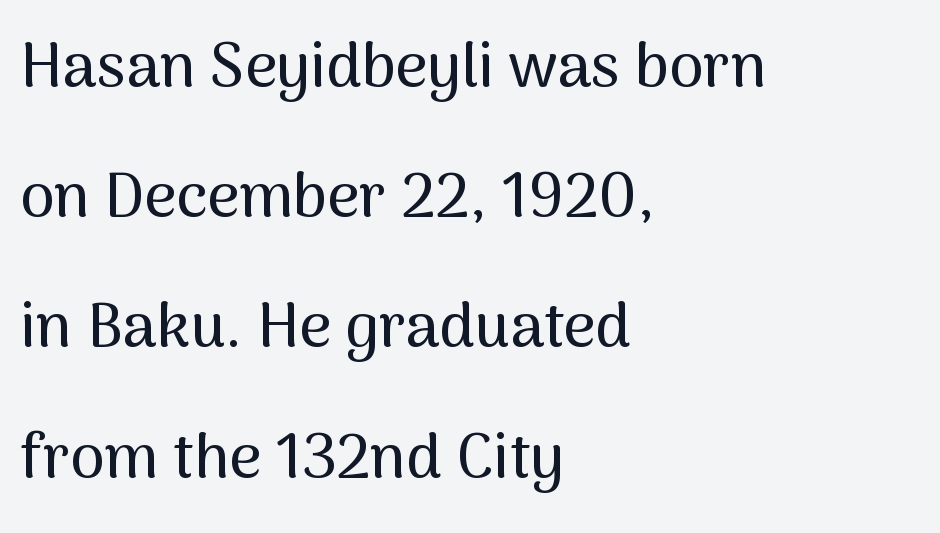
{"serif": "no", "italic": "no", "width": "normal", "stroke_contrast": "medium", "x_height": "medium", "monospaced": "no", "underline": "no", "align": "left", "line_spacing": "loose", "line_spacing_ratio": 2.1, "letter_spacing": "normal", "letter_spacing_em": 0.0, "glyph_px": 62}
